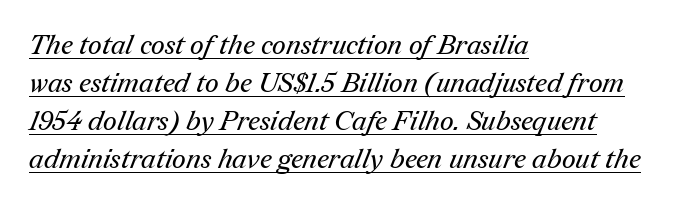
The image shows 27 px text type; set left-aligned, normal line spacing (1.41x), normal letter spacing, underlined.
